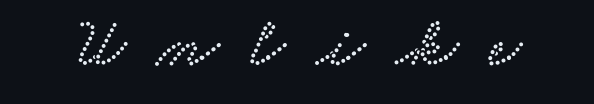
{"serif": "yes", "width": "wide", "stroke_contrast": "low", "x_height": "small", "monospaced": "no", "underline": "no", "letter_spacing": "wide", "letter_spacing_em": 0.44, "glyph_px": 71}
